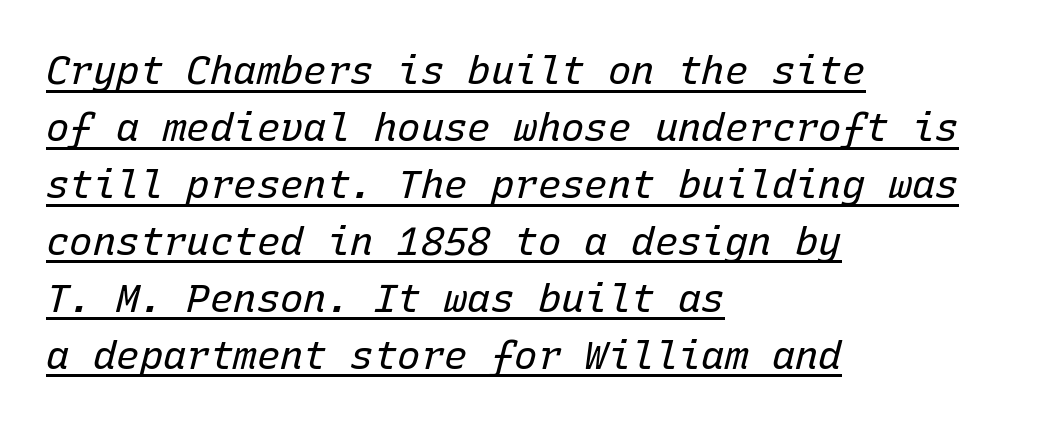
The face looks like a standard text weight, possibly lighter. What stands out about the letter spacing? Nothing — it is the standard amount. Is the type slanted? Yes — the strokes lean at a clear angle. Casual observation: everything's shoved over to the left.
